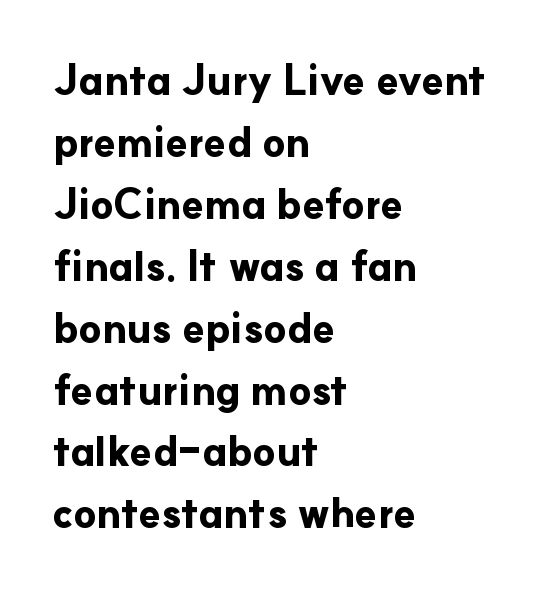
{"serif": "no", "italic": "no", "bold": "yes", "weight": "bold", "width": "normal", "stroke_contrast": "low", "x_height": "small", "monospaced": "no", "underline": "no", "align": "left", "line_spacing": "normal", "line_spacing_ratio": 1.51, "letter_spacing": "normal", "letter_spacing_em": 0.0, "glyph_px": 41}
